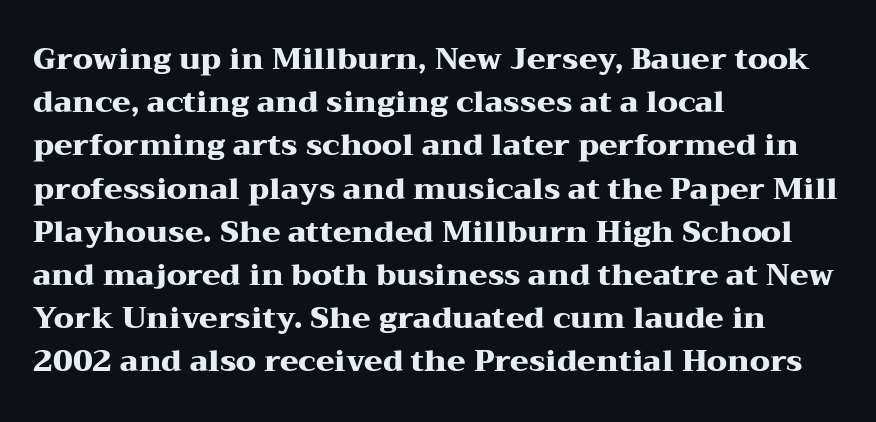
Q: Is the text bold? A: Yes.
Q: Is the text italic (slanted)? A: No, it is upright.
Q: Is the typeface a serif or a sans-serif typeface? A: Serif.
Q: Is the text underlined? A: No.
Q: How is the paragraph aligned? A: Left-aligned.
Q: Is the spacing between letters normal or unusually wide? A: Normal.
Q: Is the spacing between lines tight, normal or loose? A: Normal.
Q: Width (condensed, normal, or wide)? A: Wide.
Q: Stroke contrast? A: Medium.
Q: x-height? A: Medium.
Q: Monospaced? A: No.
